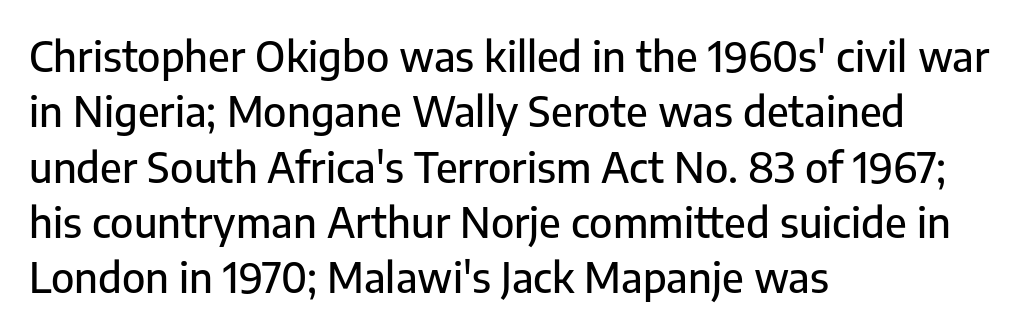
The image shows 41 px sans-serif type, upright; set left-aligned, normal line spacing (1.35x), normal letter spacing, not underlined; low stroke contrast and a medium x-height.
